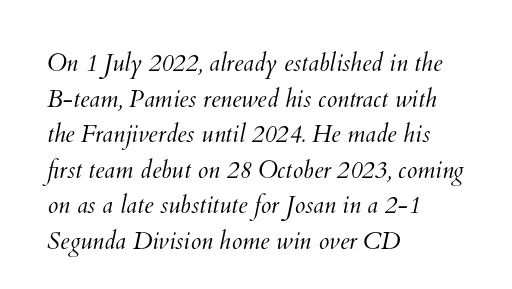
{"bold": "no", "underline": "no", "align": "left", "line_spacing": "normal", "line_spacing_ratio": 1.48, "letter_spacing": "normal", "letter_spacing_em": 0.0, "glyph_px": 24}
